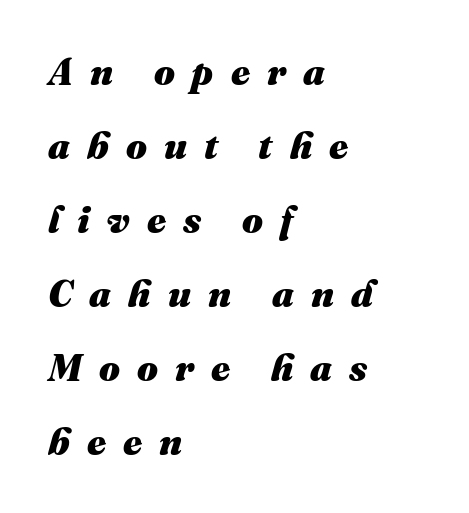
The image shows 37 px heavy type, italic (leaning right); set left-aligned, loose line spacing (2.0x), unusually wide letter spacing (+0.46 em), not underlined; medium stroke contrast and a medium x-height.
